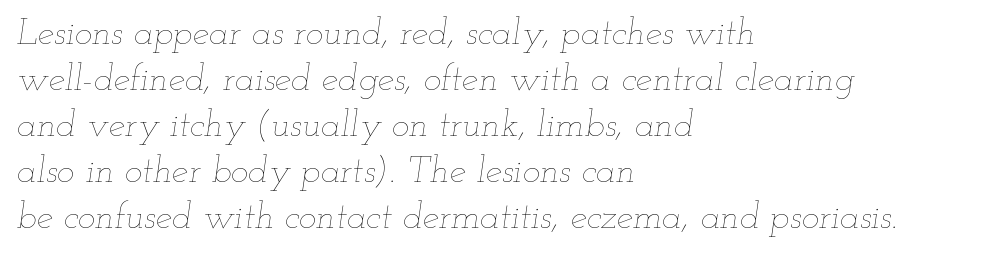
Q: Is the text bold? A: No.
Q: Is the text italic (slanted)? A: Yes, it leans right by about 12 degrees.
Q: Is the text underlined? A: No.
Q: How is the paragraph aligned? A: Left-aligned.
Q: Is the spacing between letters normal or unusually wide? A: Normal.
Q: Width (condensed, normal, or wide)? A: Wide.
Q: Stroke contrast? A: Low.
Q: x-height? A: Small.
Q: Monospaced? A: No.
